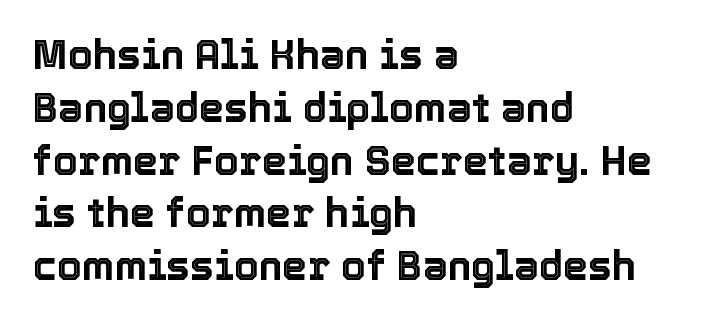
Q: Is the text italic (slanted)? A: No, it is upright.
Q: Is the text underlined? A: No.
Q: How is the paragraph aligned? A: Left-aligned.
Q: Is the spacing between letters normal or unusually wide? A: Normal.
Q: Is the spacing between lines tight, normal or loose? A: Normal.
Q: Width (condensed, normal, or wide)? A: Normal.
Q: x-height? A: Medium.
Q: Monospaced? A: No.
